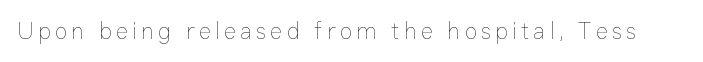
Honestly, there is no underline to notice here at all. This is roman type, the default non-slanted kind. Weight: not bold — regular or lighter.
